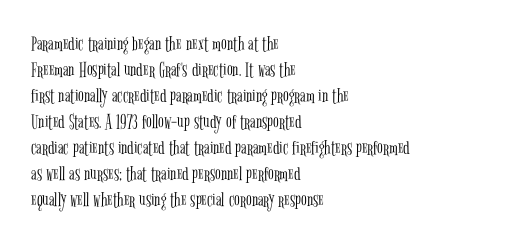
Q: Is the text bold? A: No.
Q: Is the text italic (slanted)? A: No, it is upright.
Q: Is the text underlined? A: No.
Q: How is the paragraph aligned? A: Left-aligned.
Q: Is the spacing between letters normal or unusually wide? A: Normal.
